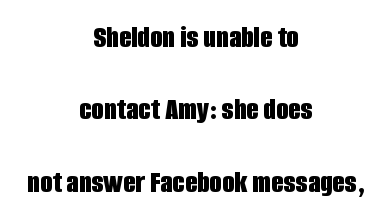
Check the space under the baseline: it is left empty. How are the letters spaced? Ordinarily, with no added tracking. Caption: multi-line text, centered on the measure. The axis of the letterforms is exactly vertical. Character widths vary here, with narrow letters taking less room than wide ones.
